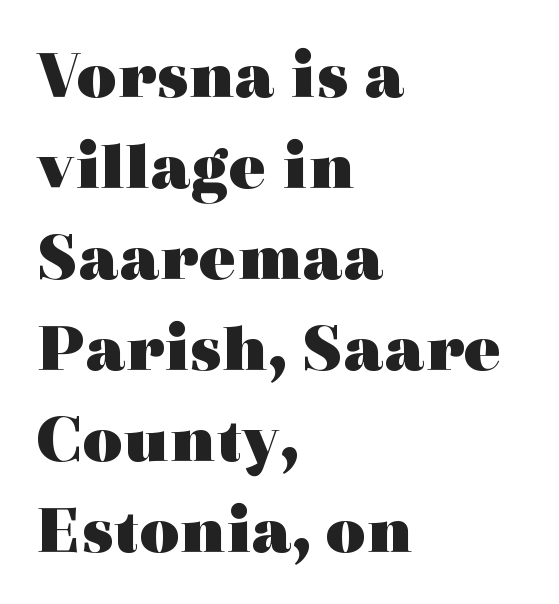
Words float on clear page, feet unadorned. The letters sit at their default tracking, neither squeezed nor spread. Italic? Not at all — the glyphs are vertical. Each glyph is drawn with heavy, bold strokes.
